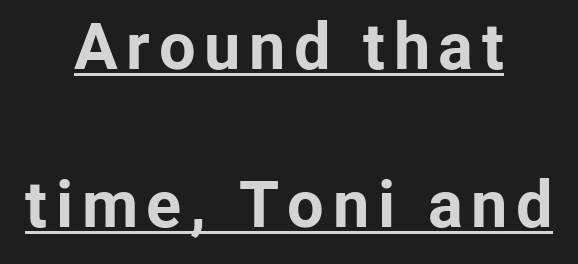
{"serif": "no", "italic": "no", "bold": "yes", "weight": "bold", "width": "normal", "stroke_contrast": "low", "x_height": "medium", "monospaced": "no", "underline": "yes", "align": "center", "line_spacing": "loose", "line_spacing_ratio": 2.43, "glyph_px": 65}
